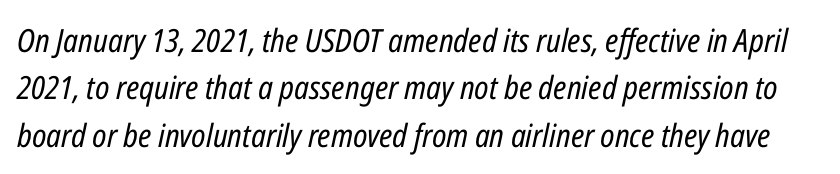
The image shows 32 px regular-weight, condensed type, italic (leaning right); set normal line spacing (1.48x), normal letter spacing, not underlined; low stroke contrast and a medium x-height.
